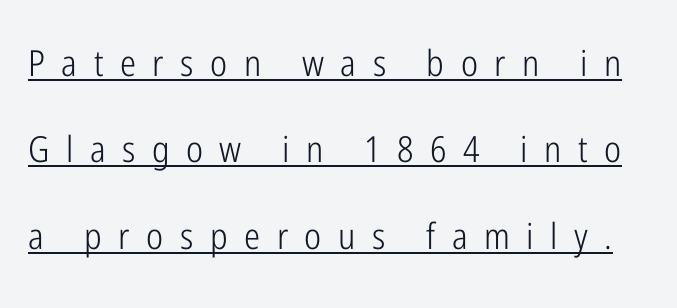
{"serif": "no", "italic": "no", "bold": "no", "weight": "light", "width": "condensed", "stroke_contrast": "low", "x_height": "medium", "monospaced": "no", "underline": "yes", "line_spacing": "loose", "line_spacing_ratio": 2.4, "letter_spacing": "wide", "letter_spacing_em": 0.46, "glyph_px": 36}
